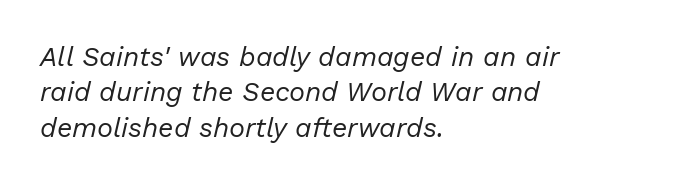
{"italic": "yes", "lean": "right", "slant_degrees": 13, "bold": "no", "underline": "no", "align": "left", "line_spacing": "normal", "line_spacing_ratio": 1.31, "letter_spacing": "normal", "letter_spacing_em": 0.0, "glyph_px": 27}
